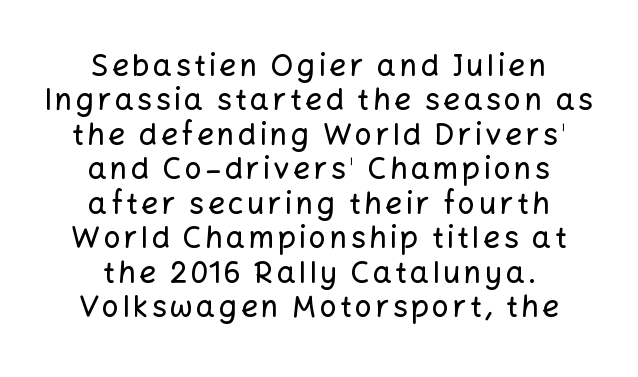
{"serif": "no", "italic": "no", "width": "normal", "stroke_contrast": "low", "x_height": "medium", "monospaced": "no", "underline": "no", "align": "center", "line_spacing": "tight", "line_spacing_ratio": 1.15, "glyph_px": 30}
